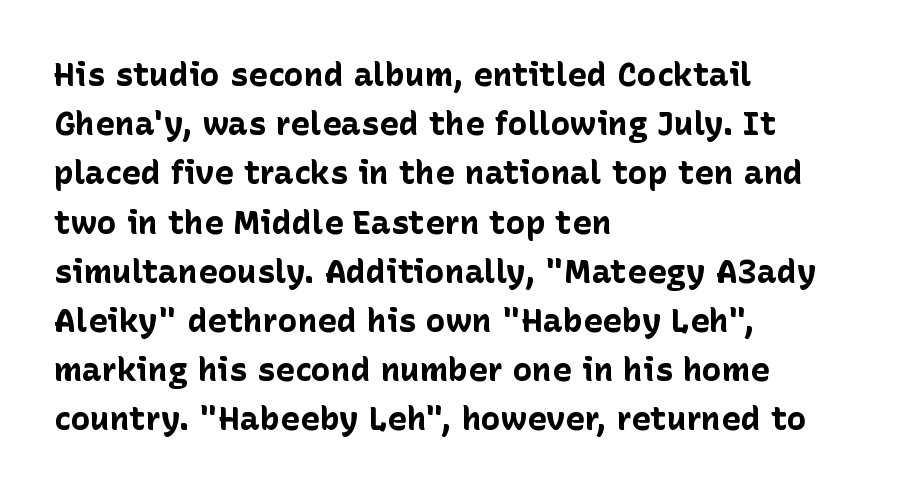
Q: Is the text bold? A: Yes.
Q: Is the text italic (slanted)? A: No, it is upright.
Q: Is the typeface a serif or a sans-serif typeface? A: Sans-serif.
Q: Is the text underlined? A: No.
Q: How is the paragraph aligned? A: Left-aligned.
Q: Is the spacing between letters normal or unusually wide? A: Normal.
Q: Is the spacing between lines tight, normal or loose? A: Normal.
Q: Width (condensed, normal, or wide)? A: Normal.
Q: Stroke contrast? A: Low.
Q: x-height? A: Medium.
Q: Monospaced? A: No.
